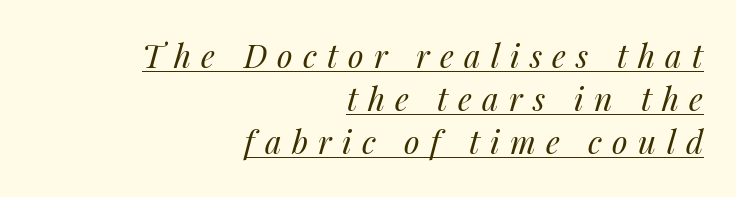
Q: Is the text bold? A: No.
Q: Is the text italic (slanted)? A: Yes, it leans right by about 14 degrees.
Q: Is the text underlined? A: Yes.
Q: How is the paragraph aligned? A: Right-aligned.
Q: Is the spacing between letters normal or unusually wide? A: Unusually wide.
Q: Is the spacing between lines tight, normal or loose? A: Normal.
Q: Width (condensed, normal, or wide)? A: Normal.
Q: Stroke contrast? A: Medium.
Q: x-height? A: Medium.
Q: Monospaced? A: No.
